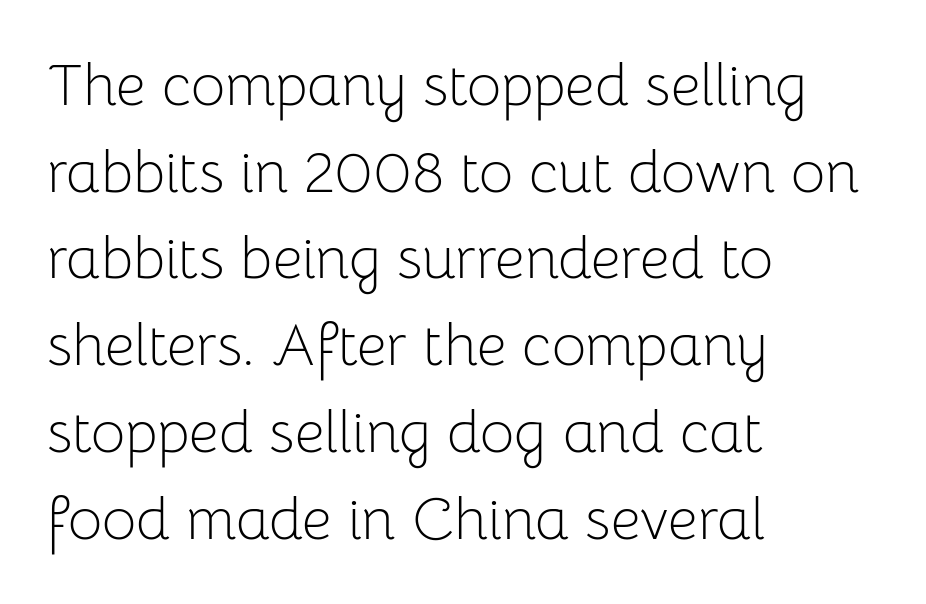
{"serif": "no", "italic": "no", "bold": "no", "weight": "light", "width": "normal", "stroke_contrast": "low", "x_height": "medium", "monospaced": "no", "underline": "no", "align": "left", "line_spacing": "normal", "line_spacing_ratio": 1.47, "letter_spacing": "normal", "letter_spacing_em": 0.0, "glyph_px": 59}
